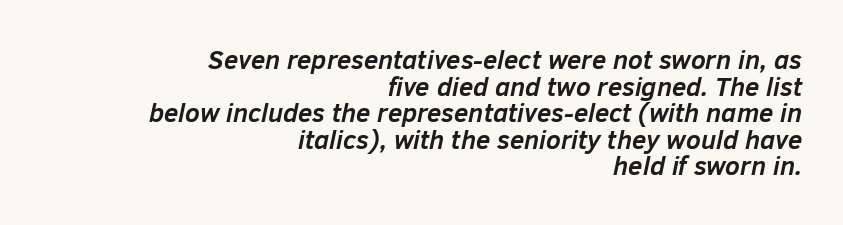
{"italic": "yes", "lean": "right", "slant_degrees": 12, "bold": "yes", "underline": "no", "align": "right", "line_spacing": "tight", "line_spacing_ratio": 1.02, "letter_spacing": "normal", "letter_spacing_em": 0.0, "glyph_px": 26}
